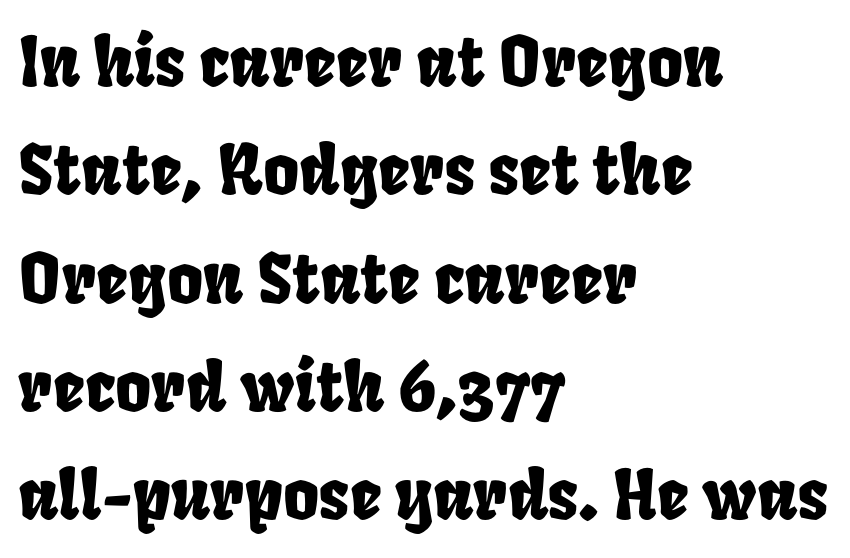
{"width": "condensed", "stroke_contrast": "low", "x_height": "large", "monospaced": "no", "underline": "no", "align": "left", "line_spacing": "normal", "line_spacing_ratio": 1.57, "letter_spacing": "normal", "letter_spacing_em": 0.0, "glyph_px": 69}
